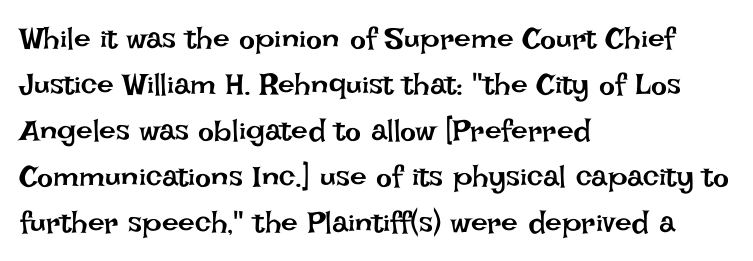
The image shows 30 px regular-weight type, upright; set left-aligned, normal line spacing (1.53x), normal letter spacing, not underlined; low stroke contrast and a large x-height.
